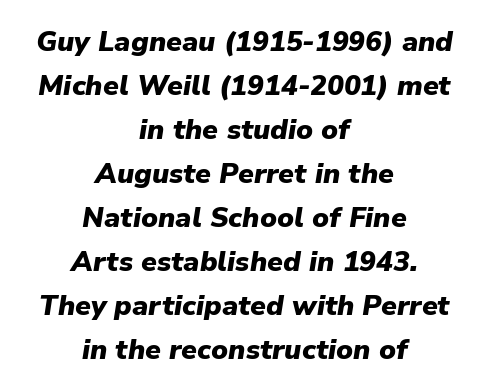
Q: Is the text bold? A: Yes.
Q: Is the text italic (slanted)? A: Yes, it leans right by about 9 degrees.
Q: Is the text underlined? A: No.
Q: How is the paragraph aligned? A: Centered.
Q: Is the spacing between letters normal or unusually wide? A: Normal.
Q: Is the spacing between lines tight, normal or loose? A: Normal.
Q: Width (condensed, normal, or wide)? A: Normal.
Q: Stroke contrast? A: Low.
Q: x-height? A: Medium.
Q: Monospaced? A: No.
